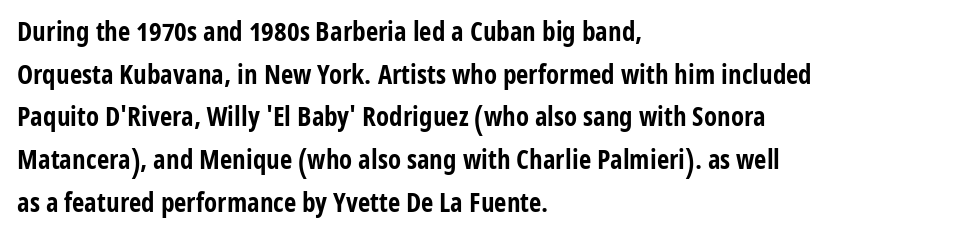
The image shows 27 px bold type, upright; set left-aligned, normal line spacing (1.58x), normal letter spacing, not underlined.
